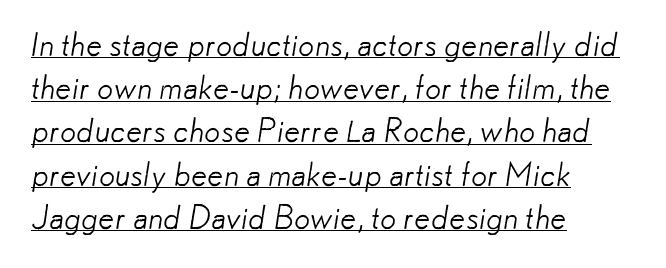
Q: Is the text bold? A: No.
Q: Is the typeface a serif or a sans-serif typeface? A: Sans-serif.
Q: Is the text underlined? A: Yes.
Q: How is the paragraph aligned? A: Left-aligned.
Q: Is the spacing between letters normal or unusually wide? A: Normal.
Q: Is the spacing between lines tight, normal or loose? A: Normal.
Q: Width (condensed, normal, or wide)? A: Normal.
Q: Stroke contrast? A: Low.
Q: x-height? A: Small.
Q: Monospaced? A: No.
